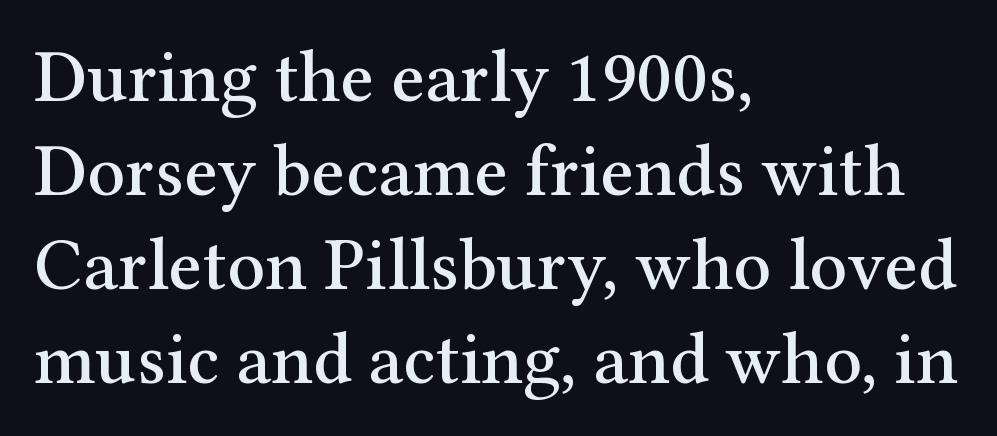
Q: Is the text italic (slanted)? A: No, it is upright.
Q: Is the typeface a serif or a sans-serif typeface? A: Serif.
Q: Is the text underlined? A: No.
Q: How is the paragraph aligned? A: Left-aligned.
Q: Is the spacing between letters normal or unusually wide? A: Normal.
Q: Is the spacing between lines tight, normal or loose? A: Normal.
Q: Width (condensed, normal, or wide)? A: Normal.
Q: Stroke contrast? A: Medium.
Q: x-height? A: Medium.
Q: Monospaced? A: No.
